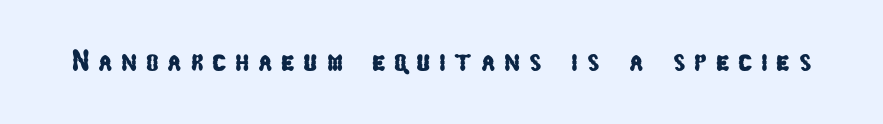
Underlining? Definitely not there. Spacing verdict: proportional, widths tailored to each character. Observe the wide spacing: letters keep a clear distance from each other. Nothing sits at the stroke ends, so this counts as sans-serif.
